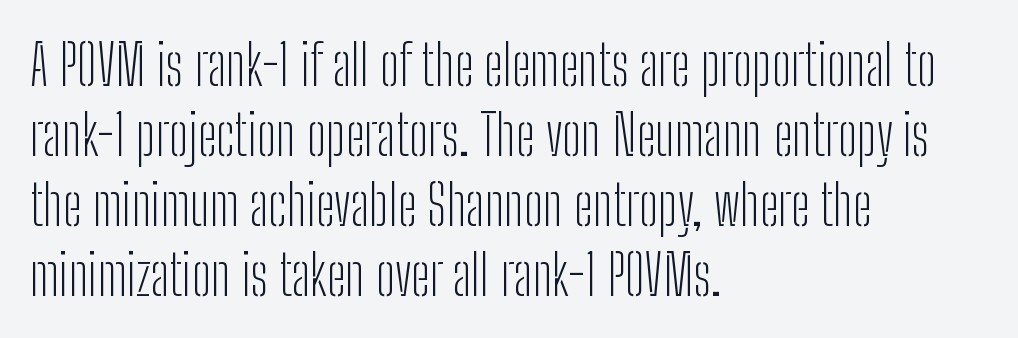
The image shows 56 px light, condensed sans-serif type, upright; set left-aligned, normal line spacing (1.25x), normal letter spacing, not underlined; low stroke contrast and a medium x-height.
